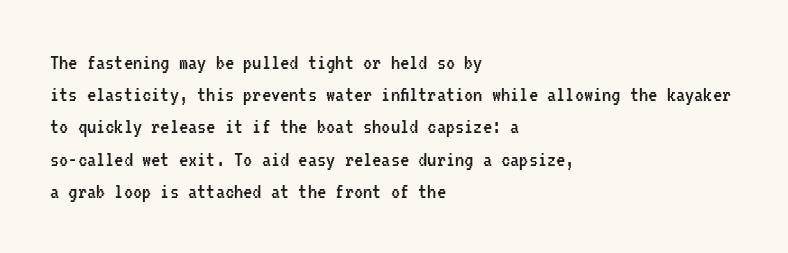
Regarding leading, the lines here are spaced in the standard way. The setting favours the left margin, as ordinary paragraphs usually do. The typeface has the unassuming heft of standard copy or less. The tracking reads as untouched default to a designer's eye. Type without underlining. Vertical strokes here are truly vertical.
